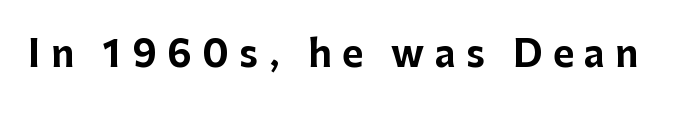
{"serif": "no", "italic": "no", "bold": "yes", "weight": "bold", "width": "normal", "stroke_contrast": "low", "x_height": "medium", "monospaced": "no", "underline": "no", "letter_spacing": "wide", "letter_spacing_em": 0.29, "glyph_px": 36}
